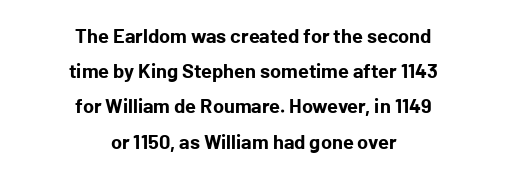
The image shows 20 px bold type, upright; set centered, line spacing 1.76x, normal letter spacing, not underlined.
